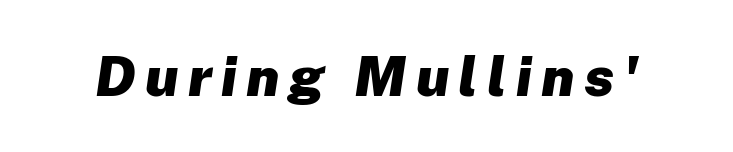
{"italic": "yes", "lean": "right", "slant_degrees": 8, "bold": "yes", "weight": "heavy", "width": "normal", "stroke_contrast": "low", "x_height": "medium", "monospaced": "no", "underline": "no", "glyph_px": 55}
